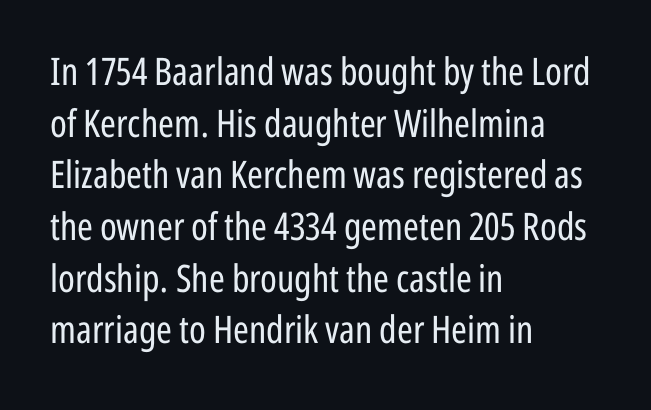
{"serif": "no", "italic": "no", "bold": "no", "weight": "regular", "width": "condensed", "stroke_contrast": "low", "x_height": "medium", "monospaced": "no", "underline": "no", "align": "left", "line_spacing": "normal", "line_spacing_ratio": 1.36, "letter_spacing": "normal", "letter_spacing_em": 0.0, "glyph_px": 38}
